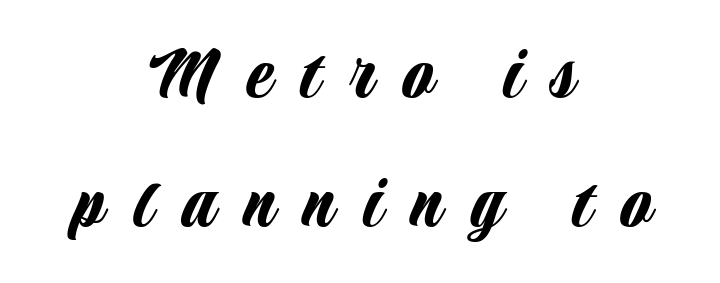
{"serif": "no", "width": "condensed", "stroke_contrast": "low", "x_height": "large", "monospaced": "no", "underline": "no", "align": "center", "line_spacing": "normal", "line_spacing_ratio": 1.63, "letter_spacing": "wide", "letter_spacing_em": 0.36, "glyph_px": 79}
